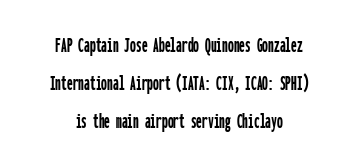
The image shows 23 px text type, upright; set centered, normal line spacing (1.66x), normal letter spacing, not underlined.
